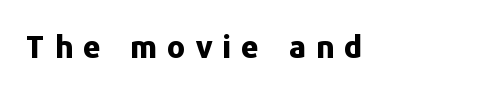
{"serif": "no", "italic": "no", "bold": "yes", "weight": "bold", "width": "normal", "stroke_contrast": "low", "x_height": "medium", "monospaced": "no", "underline": "no", "letter_spacing": "wide", "letter_spacing_em": 0.33, "glyph_px": 31}
